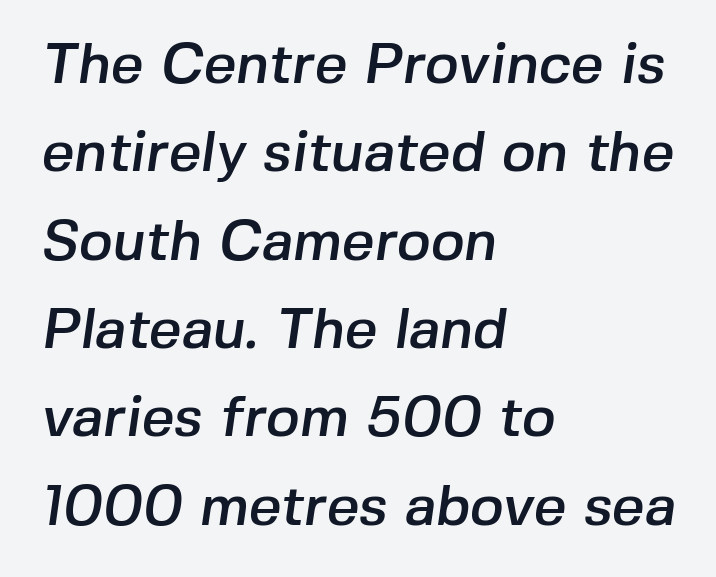
Q: Is the typeface a serif or a sans-serif typeface? A: Sans-serif.
Q: Is the text underlined? A: No.
Q: How is the paragraph aligned? A: Left-aligned.
Q: Is the spacing between letters normal or unusually wide? A: Normal.
Q: Is the spacing between lines tight, normal or loose? A: Normal.
Q: Width (condensed, normal, or wide)? A: Normal.
Q: Stroke contrast? A: Low.
Q: x-height? A: Medium.
Q: Monospaced? A: No.
